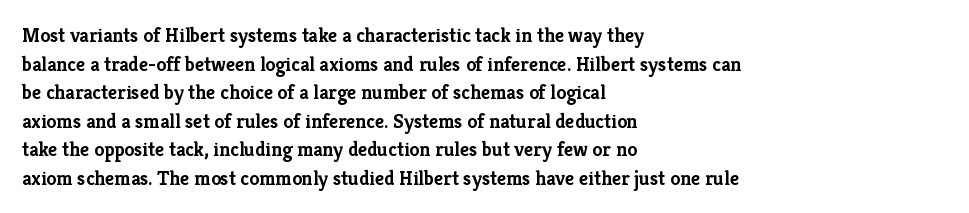
{"italic": "no", "bold": "yes", "underline": "no", "align": "left", "line_spacing": "normal", "line_spacing_ratio": 1.43, "letter_spacing": "normal", "letter_spacing_em": 0.0, "glyph_px": 20}
